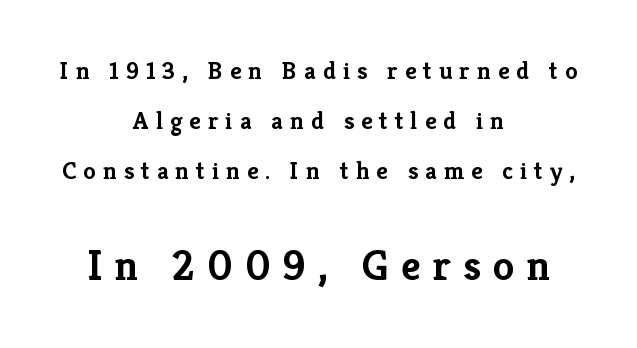
A dark, heavy texture on the line: the type is bold. The area under the type is left untouched. Reading down the column, the eye jumps a long way to each next line. If you drew a line through each stem, it would be perfectly vertical. Do the characters align in a grid? No, the font is proportional.
